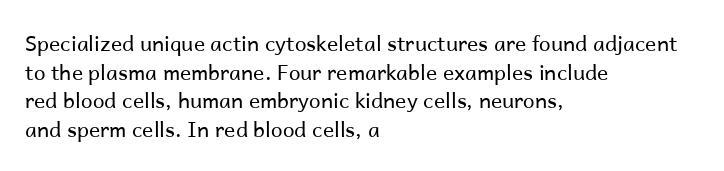
The image shows 21 px text type, upright; set left-aligned, normal line spacing (1.36x), normal letter spacing, not underlined.
